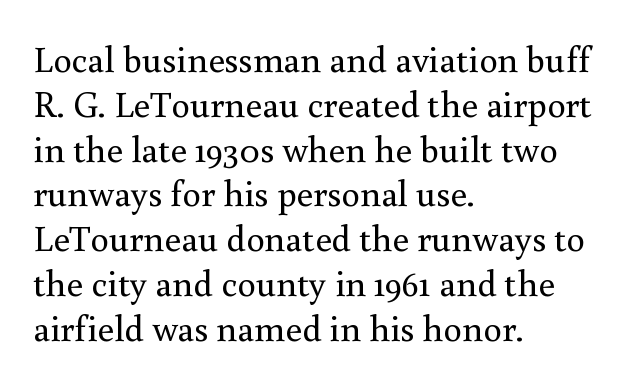
{"serif": "yes", "italic": "no", "bold": "no", "weight": "regular", "width": "normal", "stroke_contrast": "medium", "x_height": "small", "monospaced": "no", "underline": "no", "align": "left", "line_spacing_ratio": 1.21, "letter_spacing": "normal", "letter_spacing_em": 0.0, "glyph_px": 37}
